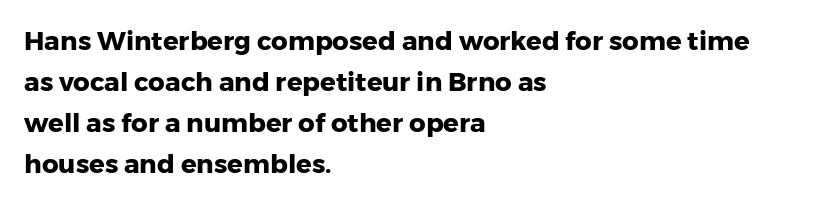
{"italic": "no", "bold": "yes", "underline": "no", "align": "left", "line_spacing": "normal", "line_spacing_ratio": 1.58, "letter_spacing": "normal", "letter_spacing_em": 0.0, "glyph_px": 26}
